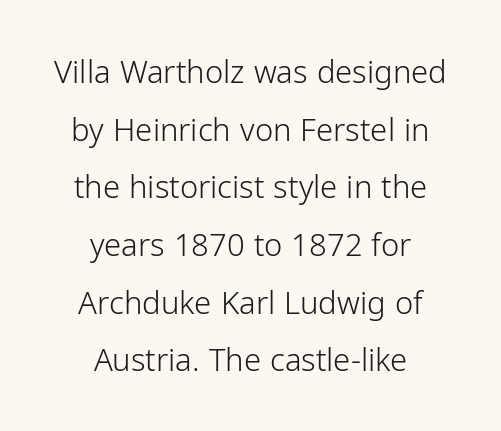
{"serif": "no", "italic": "no", "bold": "no", "weight": "light", "width": "normal", "stroke_contrast": "low", "x_height": "medium", "monospaced": "no", "underline": "no", "align": "center", "line_spacing_ratio": 1.86, "letter_spacing": "normal", "letter_spacing_em": 0.0, "glyph_px": 31}
